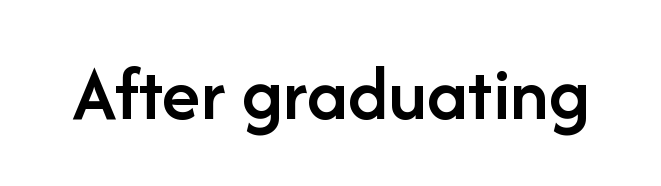
The letters are semibold — heavier than regular but short of a full bold. Posture: upright roman. Proportional: the letters do not fall into vertical columns. Inter-character spacing is left at the font's built-in metrics.
